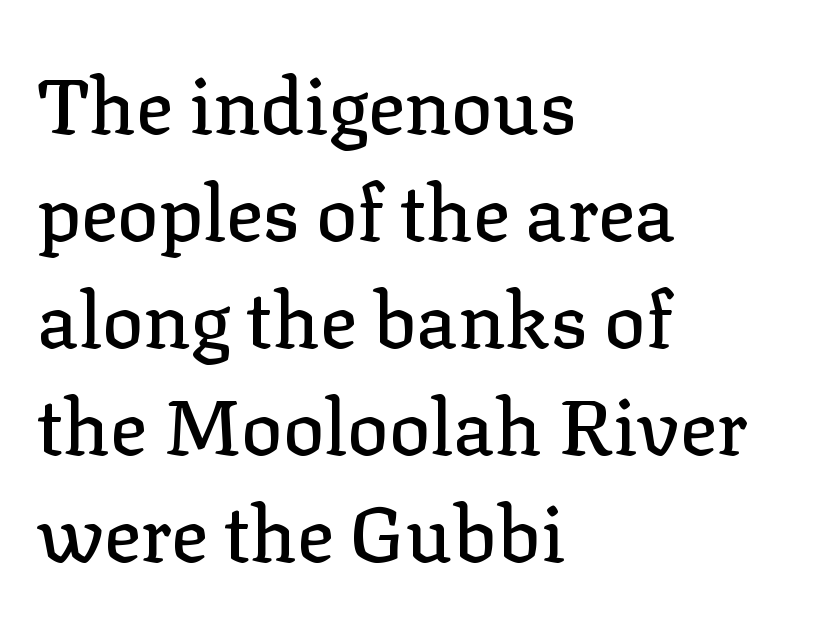
The image shows 77 px serif type, upright; set left-aligned, normal line spacing (1.39x), normal letter spacing, not underlined; low stroke contrast and a medium x-height.
